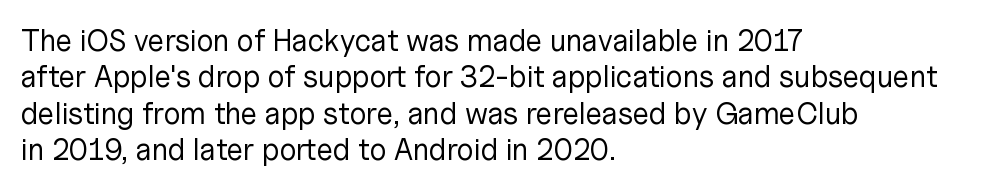
Q: Is the text bold? A: No.
Q: Is the text italic (slanted)? A: No, it is upright.
Q: Is the typeface a serif or a sans-serif typeface? A: Sans-serif.
Q: Is the text underlined? A: No.
Q: How is the paragraph aligned? A: Left-aligned.
Q: Is the spacing between letters normal or unusually wide? A: Normal.
Q: Width (condensed, normal, or wide)? A: Normal.
Q: Stroke contrast? A: Low.
Q: x-height? A: Medium.
Q: Monospaced? A: No.
